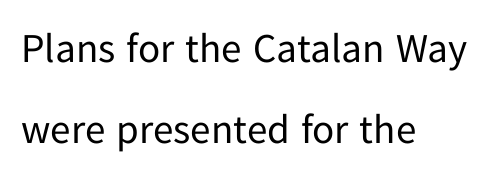
{"serif": "no", "italic": "no", "bold": "no", "weight": "regular", "width": "normal", "stroke_contrast": "low", "x_height": "medium", "monospaced": "no", "underline": "no", "align": "left", "line_spacing": "loose", "line_spacing_ratio": 1.97, "letter_spacing": "normal", "letter_spacing_em": 0.0, "glyph_px": 41}
